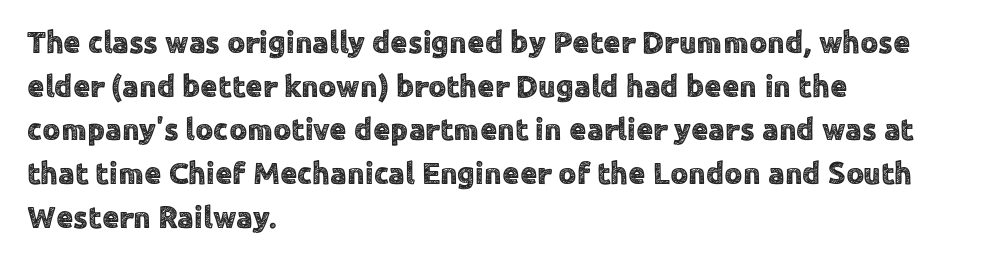
{"serif": "no", "italic": "no", "width": "normal", "x_height": "medium", "monospaced": "no", "underline": "no", "align": "left", "line_spacing": "normal", "line_spacing_ratio": 1.41, "letter_spacing": "normal", "letter_spacing_em": 0.0, "glyph_px": 31}
